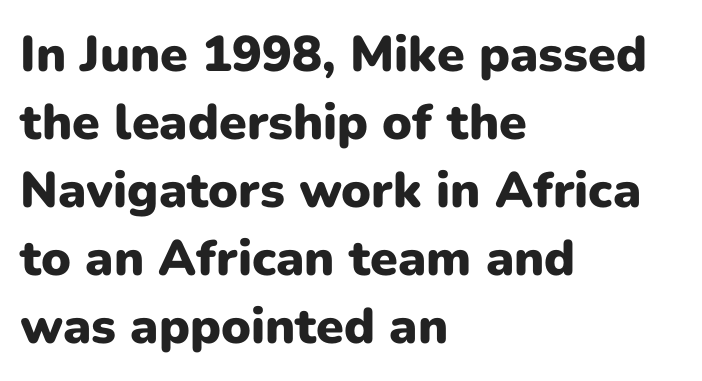
The image shows 50 px heavy sans-serif type, upright; set left-aligned, normal line spacing (1.36x), normal letter spacing, not underlined; low stroke contrast and a medium x-height.
